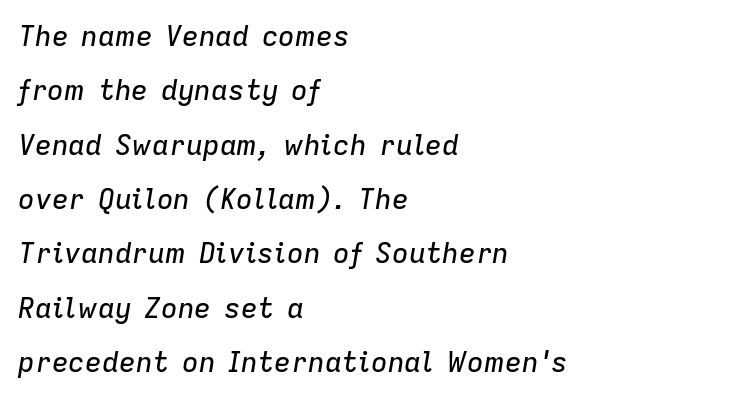
A typesetter would call this leading open, well beyond the default. The letters advance in unequal steps, a hallmark of proportional type. The rendering applies a slant to the glyphs. These lines stack with their left ends in a neat column. The letters sit at their default tracking, neither squeezed nor spread. Unmarked baselines from the first word to the last.
